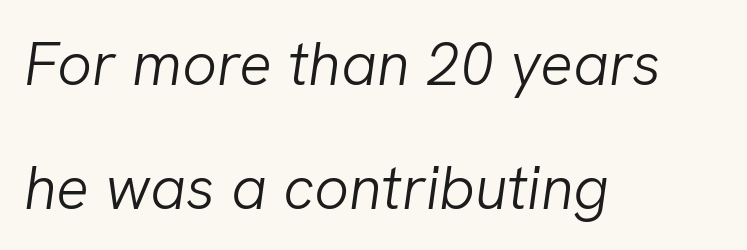
The image shows 61 px light type, italic (leaning right); set left-aligned, loose line spacing (2.04x), normal letter spacing, not underlined; low stroke contrast and a medium x-height.
